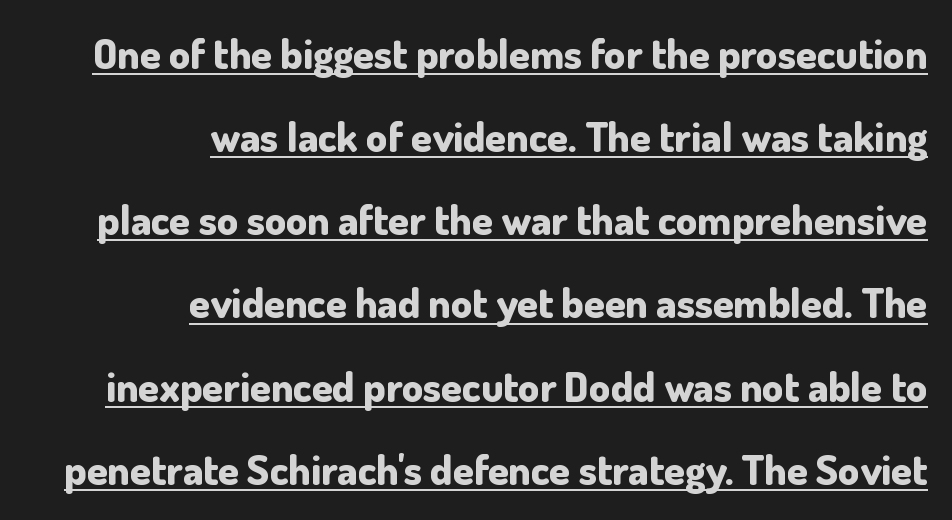
The image shows 42 px bold sans-serif type, upright; set right-aligned, loose line spacing (1.98x), normal letter spacing, underlined; low stroke contrast and a small x-height.
